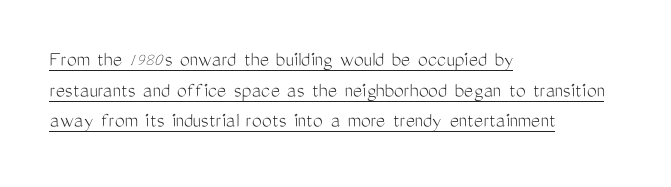
{"italic": "no", "bold": "no", "underline": "yes", "align": "left", "line_spacing": "normal", "line_spacing_ratio": 1.39, "letter_spacing": "normal", "letter_spacing_em": 0.0, "glyph_px": 22}
